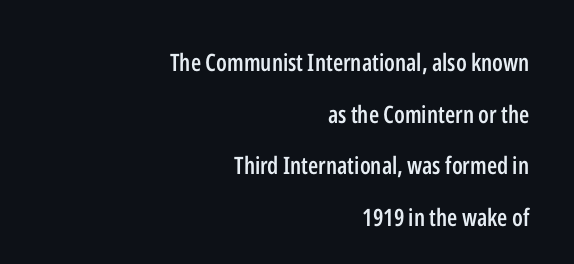
The image shows 24 px text type, upright; set right-aligned, loose line spacing (2.15x), normal letter spacing, not underlined.
